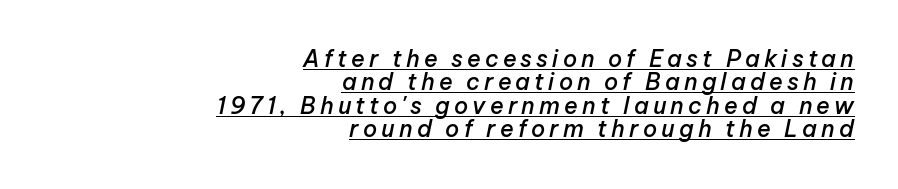
The image shows 23 px text type, italic (leaning right); set right-aligned, tight line spacing (1.02x), underlined.
